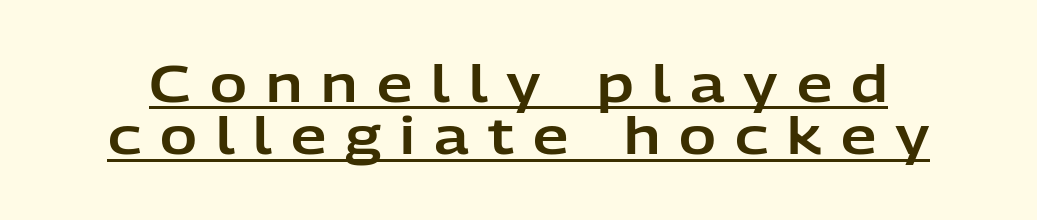
Every stem runs plumb, perpendicular to the baseline. The face used here is rendered with a markedly widened letterfit. Decoration check: the copy is underlined. The passage shown is typed in a proportional face where columns would drift.
